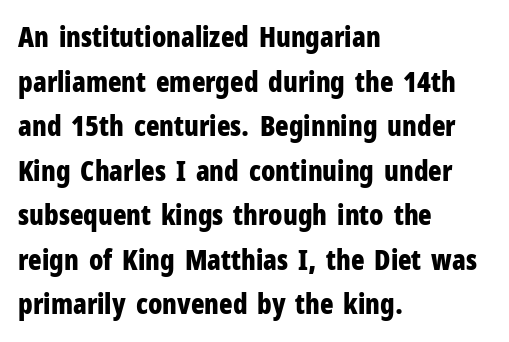
{"serif": "no", "italic": "no", "bold": "yes", "weight": "bold", "width": "condensed", "stroke_contrast": "low", "x_height": "medium", "monospaced": "no", "underline": "no", "align": "left", "line_spacing": "normal", "line_spacing_ratio": 1.59, "letter_spacing": "normal", "letter_spacing_em": 0.0, "glyph_px": 28}
